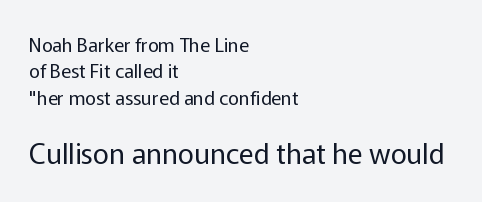
Here the second block reads like a headline and the first like body copy. A bare baseline throughout the passage. No letter is thick-stroked: the sample isn't bold. Compared with typical paragraphs, the rows here are spaced about the same. A typesetter would mark this as roman, not italic. The passage shown is typed in a proportional face where columns would drift.
